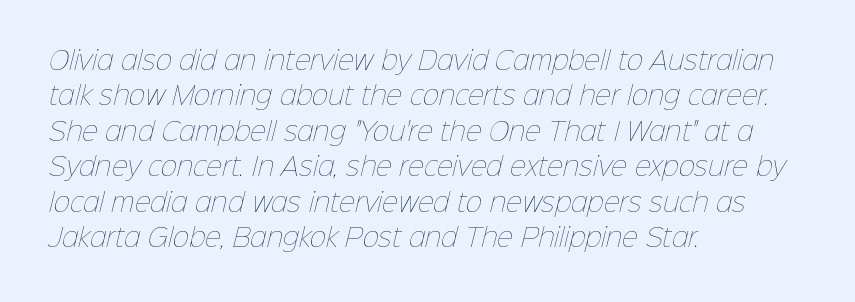
{"bold": "no", "underline": "no", "align": "left", "line_spacing": "normal", "line_spacing_ratio": 1.42, "letter_spacing": "normal", "letter_spacing_em": 0.0, "glyph_px": 25}
